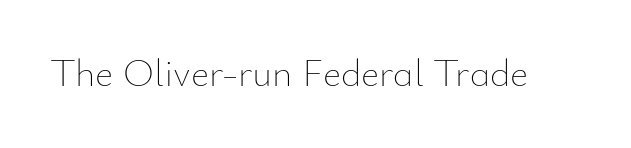
Q: Is the text bold? A: No.
Q: Is the text italic (slanted)? A: No, it is upright.
Q: Is the text underlined? A: No.
Q: Is the spacing between letters normal or unusually wide? A: Normal.
Q: Width (condensed, normal, or wide)? A: Normal.
Q: Stroke contrast? A: Low.
Q: x-height? A: Small.
Q: Monospaced? A: No.
